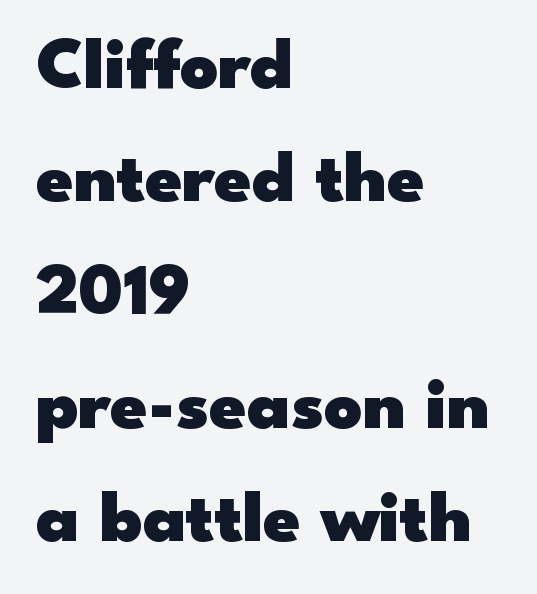
Compared with a centered layout, this one pins lines to the left instead. The letters advance in unequal steps, a hallmark of proportional type. Note: no serifs on the glyphs. A dark, heavy texture on the line: the type is bold. If you drew a line through each stem, it would be perfectly vertical. The leading is moderate, giving the passage an even texture.
